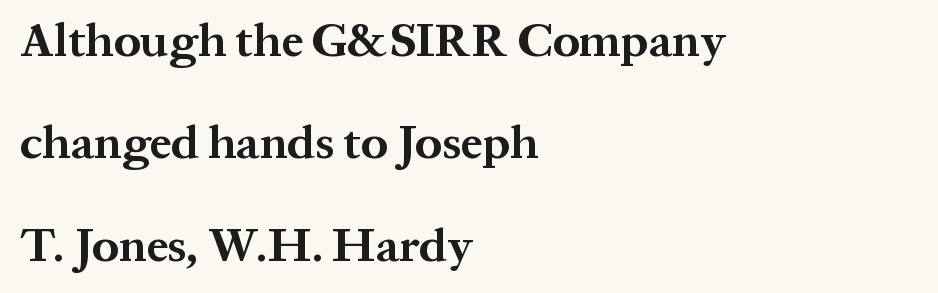
Q: Is the text bold? A: Yes.
Q: Is the text italic (slanted)? A: No, it is upright.
Q: Is the typeface a serif or a sans-serif typeface? A: Serif.
Q: Is the text underlined? A: No.
Q: How is the paragraph aligned? A: Left-aligned.
Q: Is the spacing between letters normal or unusually wide? A: Normal.
Q: Is the spacing between lines tight, normal or loose? A: Loose.
Q: Width (condensed, normal, or wide)? A: Normal.
Q: Stroke contrast? A: Medium.
Q: x-height? A: Medium.
Q: Monospaced? A: No.
